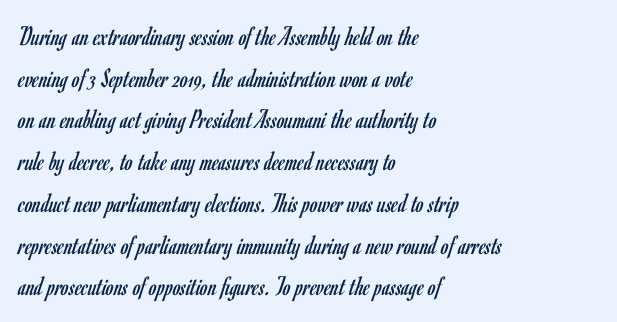
{"serif": "no", "bold": "no", "weight": "regular", "width": "condensed", "stroke_contrast": "low", "x_height": "small", "monospaced": "no", "underline": "no", "align": "left", "line_spacing": "normal", "line_spacing_ratio": 1.49, "letter_spacing": "normal", "letter_spacing_em": 0.0, "glyph_px": 28}
